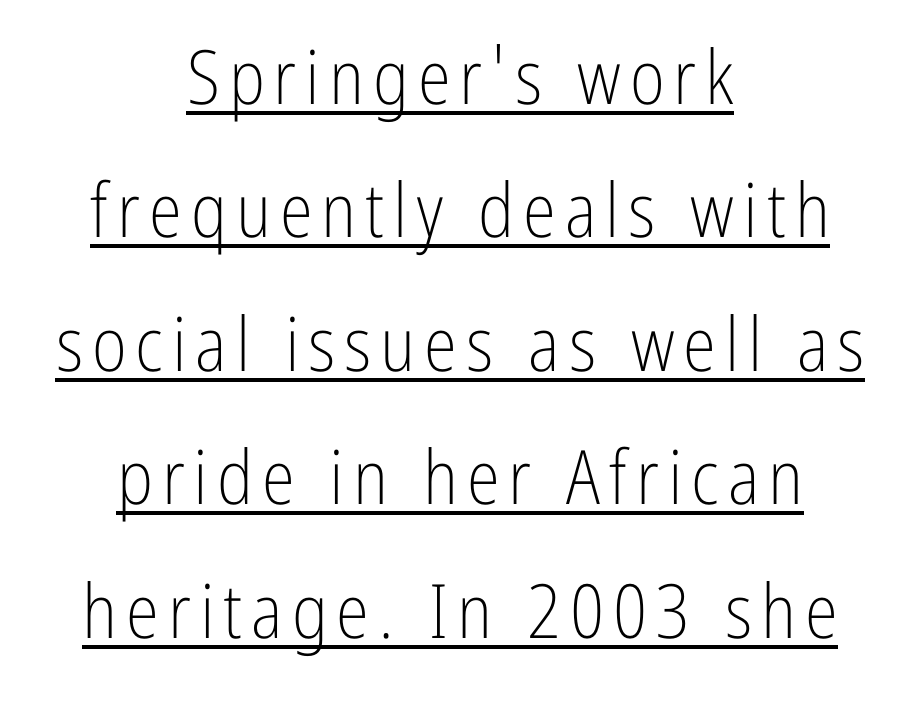
The image shows 75 px light, condensed sans-serif type, upright; set centered, line spacing 1.78x, underlined; low stroke contrast and a medium x-height.
